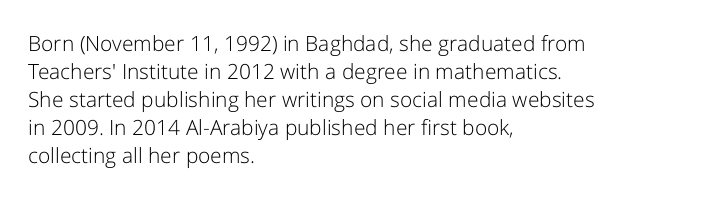
The image shows 21 px text type, upright; set left-aligned, normal line spacing (1.33x), normal letter spacing, not underlined.
